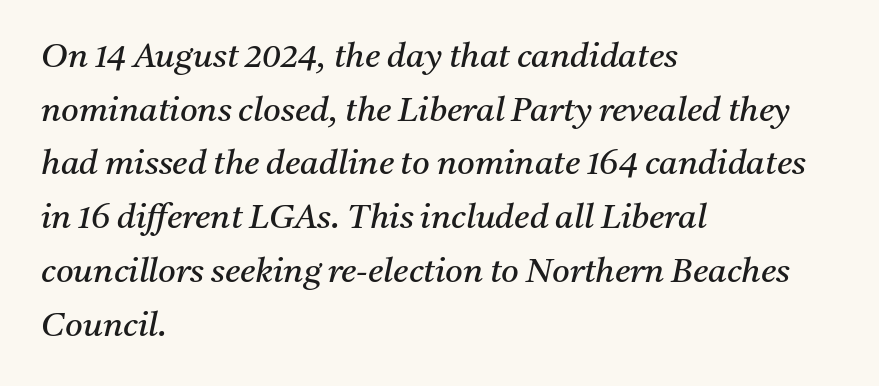
The image shows 34 px regular-weight serif type, italic (leaning right); set left-aligned, normal line spacing (1.58x), normal letter spacing, not underlined; medium stroke contrast and a medium x-height.
